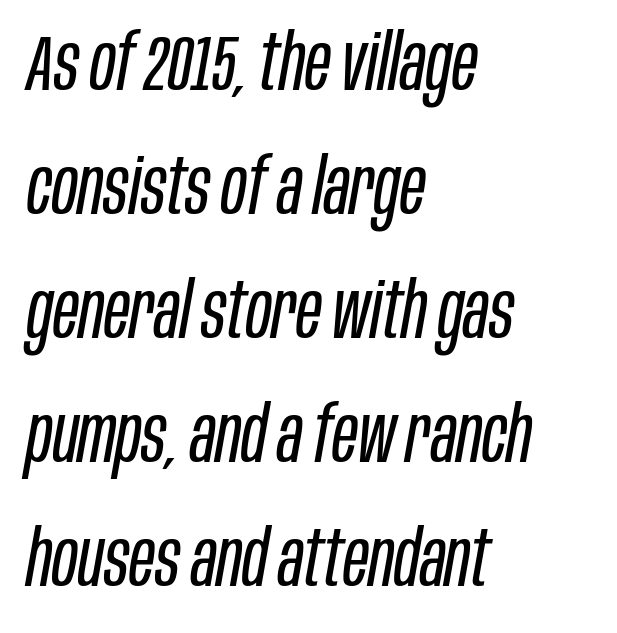
{"italic": "yes", "lean": "right", "slant_degrees": 10, "bold": "no", "weight": "regular", "width": "condensed", "stroke_contrast": "low", "x_height": "large", "monospaced": "no", "underline": "no", "align": "left", "line_spacing": "normal", "line_spacing_ratio": 1.59, "letter_spacing": "normal", "letter_spacing_em": 0.0, "glyph_px": 78}
